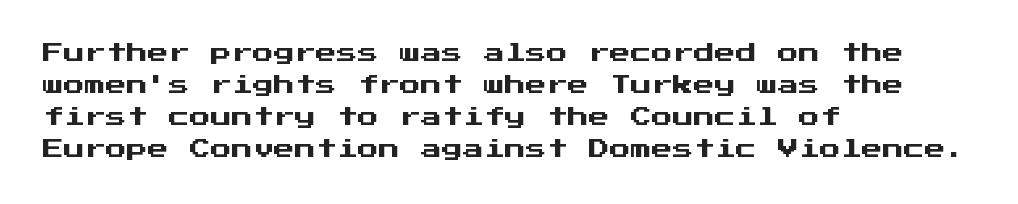
{"italic": "no", "underline": "no", "align": "left", "line_spacing": "normal", "line_spacing_ratio": 1.53, "letter_spacing": "normal", "letter_spacing_em": 0.0, "glyph_px": 21}
